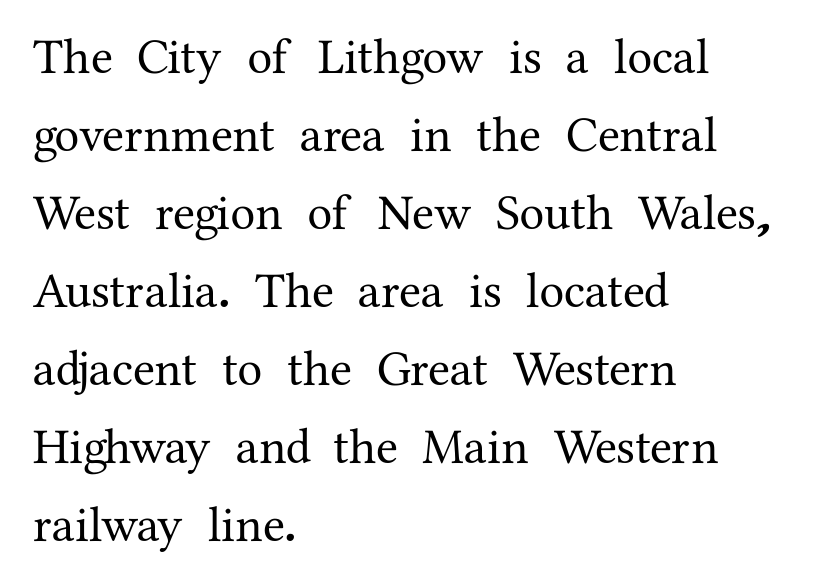
The image shows 50 px serif type, upright; set left-aligned, normal line spacing (1.56x), normal letter spacing, not underlined; medium stroke contrast and a medium x-height.
